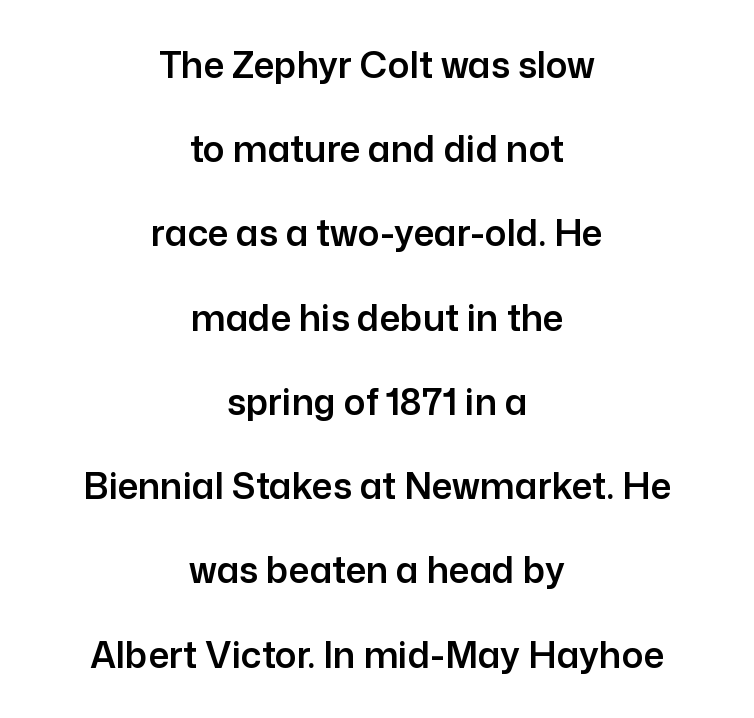
{"serif": "no", "italic": "no", "width": "normal", "stroke_contrast": "low", "x_height": "medium", "monospaced": "no", "underline": "no", "align": "center", "line_spacing": "loose", "line_spacing_ratio": 2.34, "letter_spacing": "normal", "letter_spacing_em": 0.0, "glyph_px": 36}
